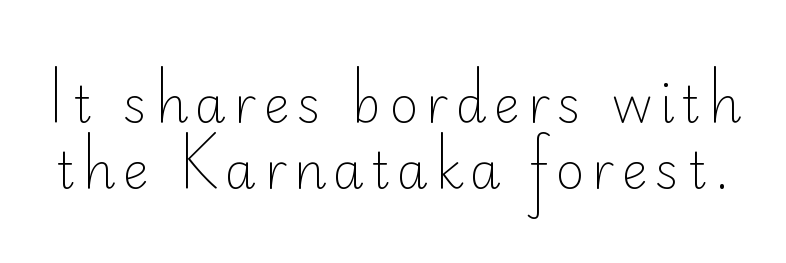
The lettering stays uniformly vertical, giving the passage a roman look. The face used here is proportionally spaced, like ordinary book or web type. Bold? No — there's no thickening of the strokes. The area under the type is left untouched. The rows are spaced the way most documents space them. Stroke terminals: plain, sans-serif.
